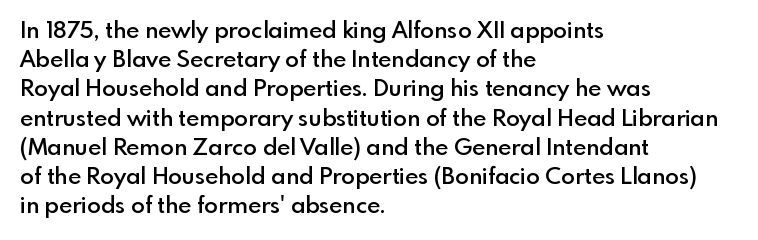
{"italic": "no", "bold": "semi", "underline": "no", "align": "left", "line_spacing": "normal", "line_spacing_ratio": 1.27, "letter_spacing": "normal", "letter_spacing_em": 0.0, "glyph_px": 23}
